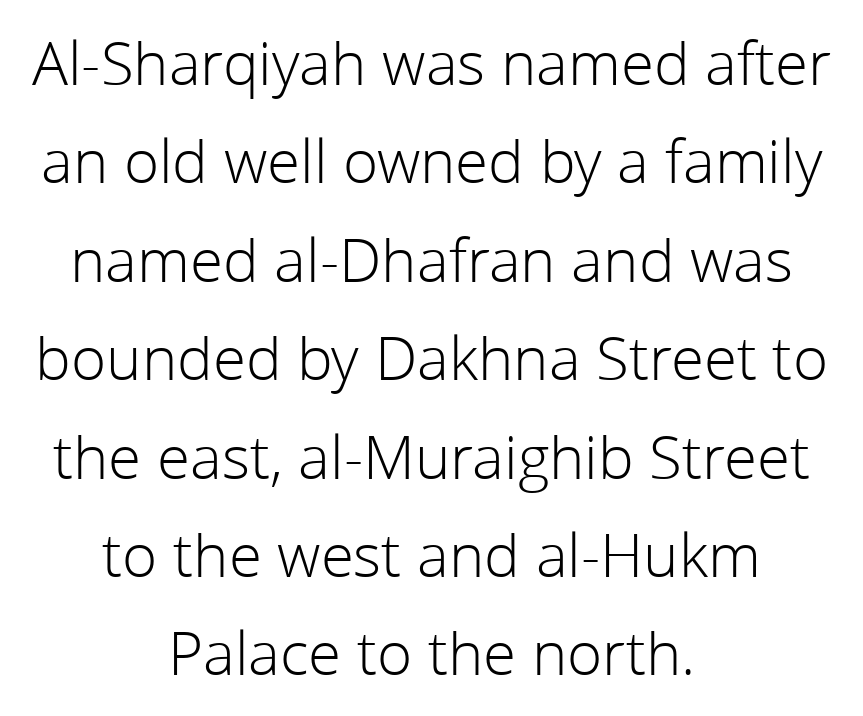
{"serif": "no", "italic": "no", "bold": "no", "weight": "light", "width": "normal", "stroke_contrast": "low", "x_height": "medium", "monospaced": "no", "underline": "no", "align": "center", "line_spacing": "normal", "line_spacing_ratio": 1.64, "letter_spacing": "normal", "letter_spacing_em": 0.0, "glyph_px": 60}
